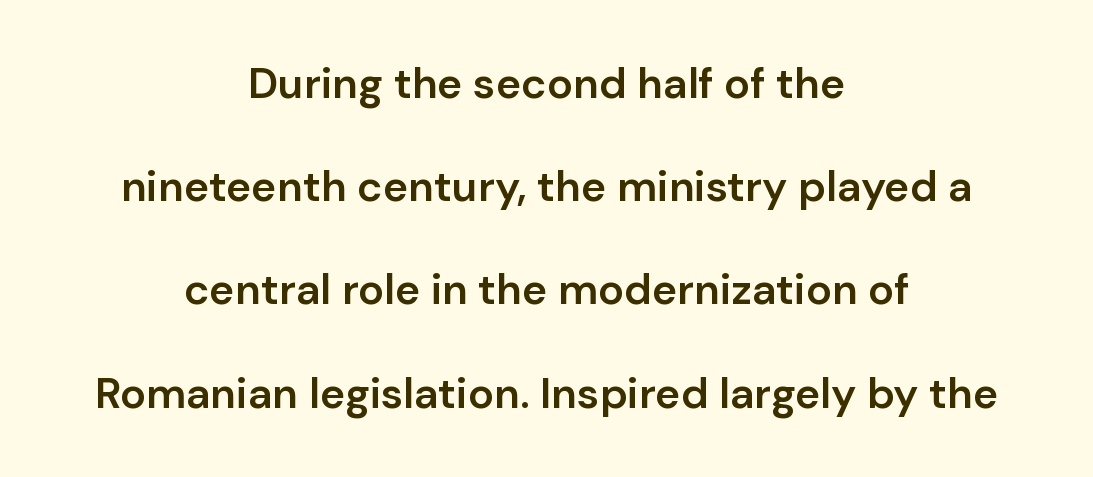
{"serif": "no", "italic": "no", "bold": "semi", "weight": "semibold", "width": "normal", "stroke_contrast": "low", "x_height": "medium", "monospaced": "no", "underline": "no", "align": "center", "line_spacing": "loose", "line_spacing_ratio": 2.4, "letter_spacing": "normal", "letter_spacing_em": 0.0, "glyph_px": 43}
